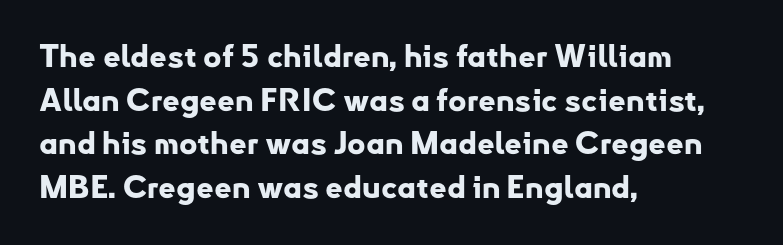
{"serif": "no", "italic": "no", "bold": "yes", "weight": "bold", "width": "normal", "stroke_contrast": "low", "x_height": "small", "monospaced": "no", "underline": "no", "align": "left", "line_spacing": "normal", "line_spacing_ratio": 1.41, "letter_spacing": "normal", "letter_spacing_em": 0.0, "glyph_px": 31}
